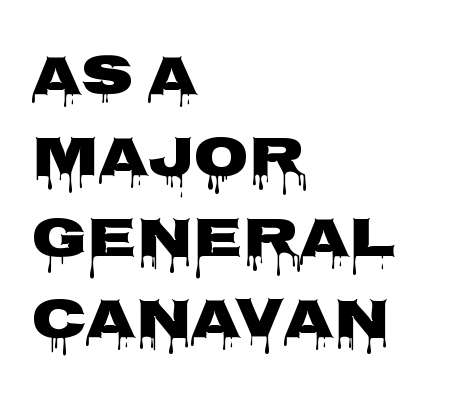
{"serif": "no", "italic": "no", "bold": "yes", "weight": "heavy", "width": "wide", "stroke_contrast": "low", "x_height": "large", "monospaced": "no", "underline": "no", "align": "left", "line_spacing": "normal", "line_spacing_ratio": 1.42, "letter_spacing": "normal", "letter_spacing_em": 0.0, "glyph_px": 57}
